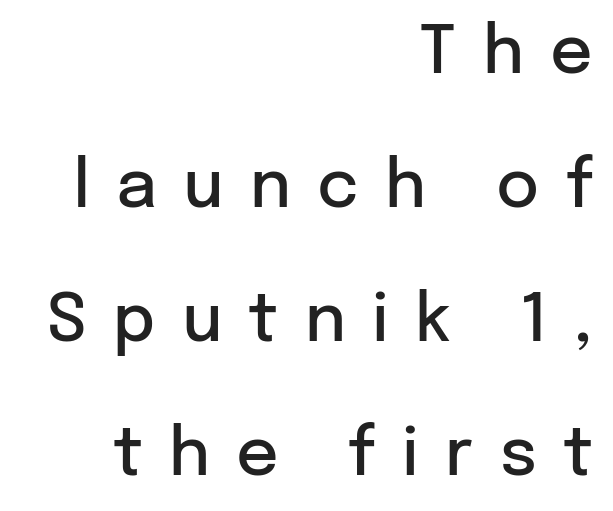
These lines are composed in type without serifs. Nobody drew a line under any word here. Loosely led — the rows are spread out. Each letter keeps its own natural width here, so spacing adapts to shape. No italicization has been applied; the sample stays upright.
